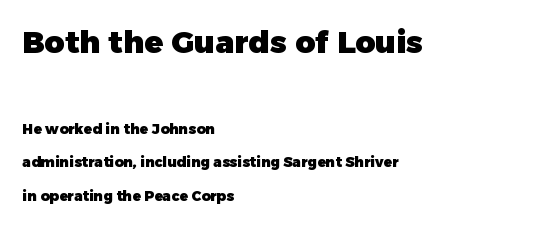
Type style note: lacks serifs. Spacing verdict: proportional, widths tailored to each character. Compared with typical paragraphs, the rows here are farther apart. Emphasis by weight is at full strength: bold. Every character sits straight up, as roman type does.
